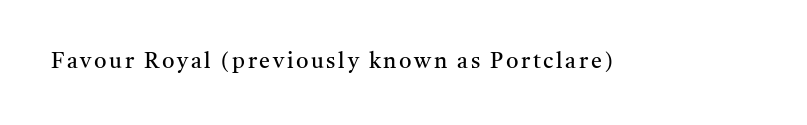
Q: Is the text bold? A: No.
Q: Is the text italic (slanted)? A: No, it is upright.
Q: Is the text underlined? A: No.
